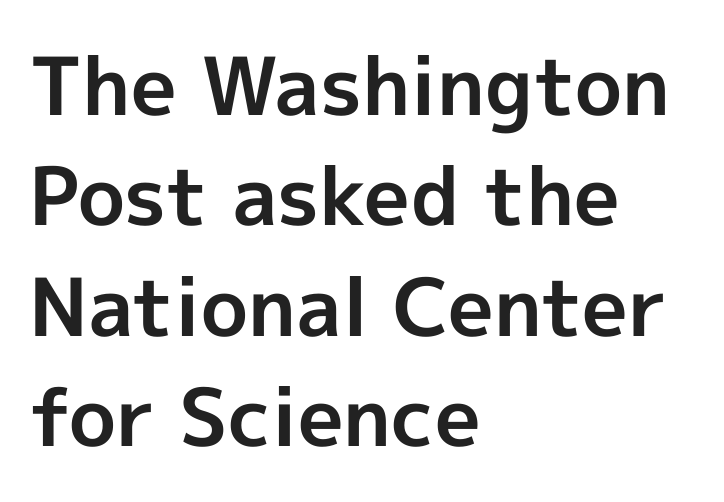
Q: Is the text bold? A: Yes.
Q: Is the text italic (slanted)? A: No, it is upright.
Q: Is the typeface a serif or a sans-serif typeface? A: Sans-serif.
Q: Is the text underlined? A: No.
Q: How is the paragraph aligned? A: Left-aligned.
Q: Is the spacing between letters normal or unusually wide? A: Normal.
Q: Is the spacing between lines tight, normal or loose? A: Normal.
Q: Width (condensed, normal, or wide)? A: Normal.
Q: x-height? A: Medium.
Q: Monospaced? A: No.
